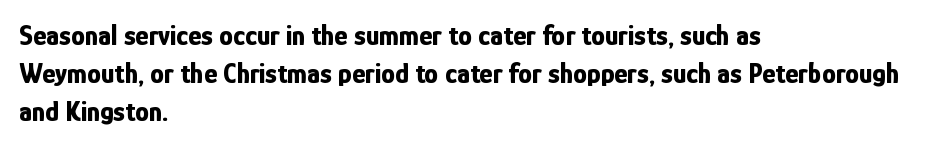
In terms of posture, this sample is upright. Summary of weight: heavy, a full bold. Baseline-to-baseline distance is the conventional proportion of letter height. Just letters on the line, the space beneath them empty. Letter spacing: default.
